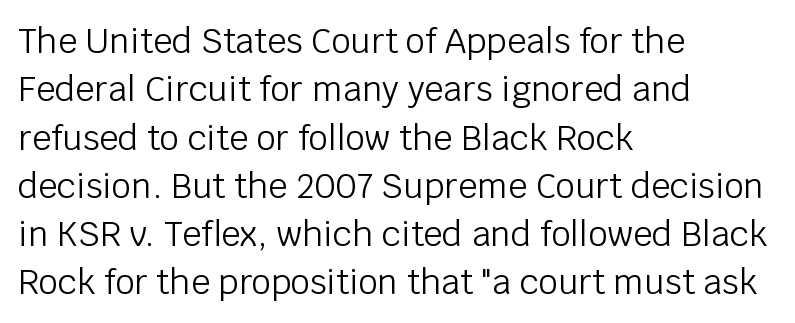
Q: Is the text bold? A: No.
Q: Is the text italic (slanted)? A: No, it is upright.
Q: Is the typeface a serif or a sans-serif typeface? A: Sans-serif.
Q: Is the text underlined? A: No.
Q: How is the paragraph aligned? A: Left-aligned.
Q: Is the spacing between letters normal or unusually wide? A: Normal.
Q: Is the spacing between lines tight, normal or loose? A: Normal.
Q: Width (condensed, normal, or wide)? A: Normal.
Q: Stroke contrast? A: Low.
Q: x-height? A: Large.
Q: Monospaced? A: No.
